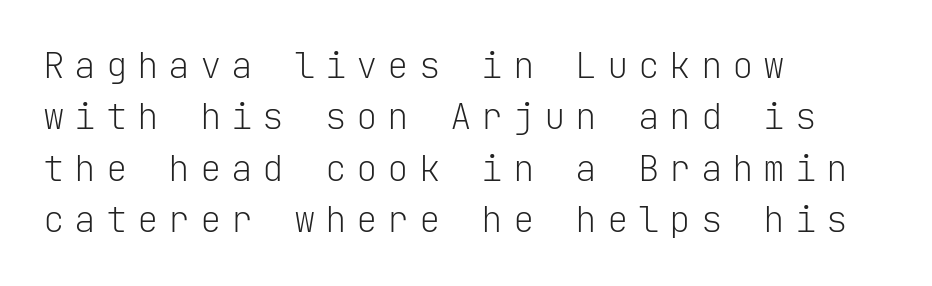
The image shows 36 px light sans-serif type, upright, monospaced; set left-aligned, normal line spacing (1.43x), unusually wide letter spacing (+0.27 em), not underlined; low stroke contrast and a medium x-height.
